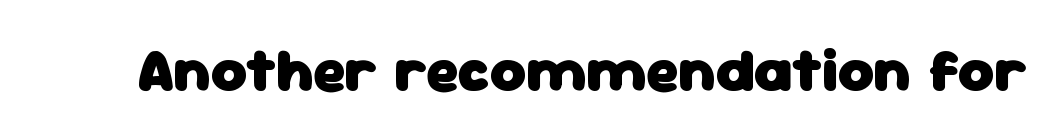
Q: Is the text bold? A: Yes.
Q: Is the text italic (slanted)? A: No, it is upright.
Q: Is the typeface a serif or a sans-serif typeface? A: Sans-serif.
Q: Is the text underlined? A: No.
Q: Is the spacing between letters normal or unusually wide? A: Normal.
Q: Width (condensed, normal, or wide)? A: Normal.
Q: Stroke contrast? A: Low.
Q: x-height? A: Medium.
Q: Monospaced? A: No.
